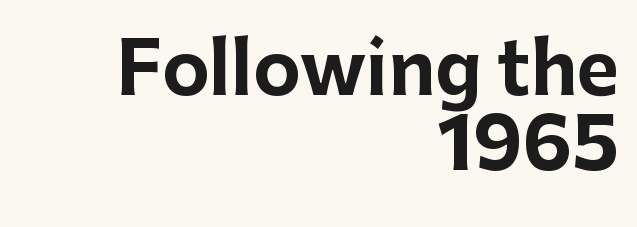
Q: Is the text bold? A: Yes.
Q: Is the text italic (slanted)? A: No, it is upright.
Q: Is the typeface a serif or a sans-serif typeface? A: Sans-serif.
Q: Is the text underlined? A: No.
Q: How is the paragraph aligned? A: Right-aligned.
Q: Is the spacing between letters normal or unusually wide? A: Normal.
Q: Is the spacing between lines tight, normal or loose? A: Tight.
Q: Width (condensed, normal, or wide)? A: Normal.
Q: Stroke contrast? A: Low.
Q: x-height? A: Medium.
Q: Monospaced? A: No.
